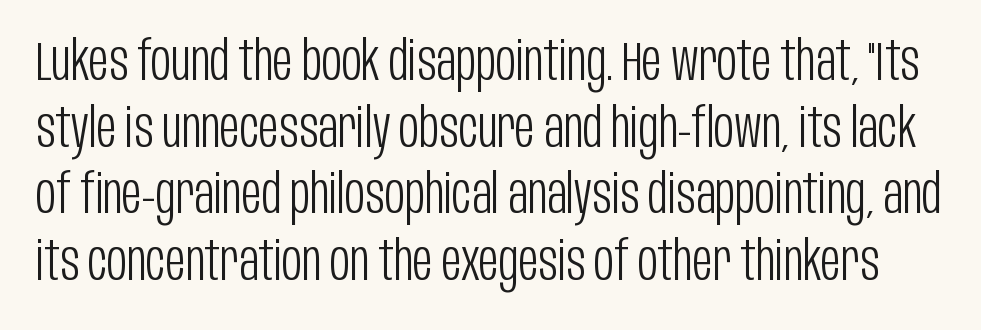
The image shows 55 px light, condensed sans-serif type, upright; set line spacing 1.21x, normal letter spacing, not underlined; low stroke contrast and a large x-height.
